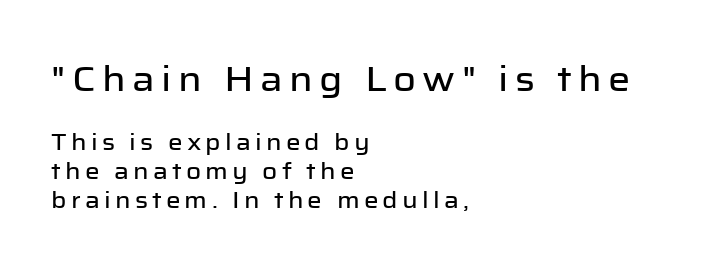
Q: Is the text italic (slanted)? A: No, it is upright.
Q: Is the typeface a serif or a sans-serif typeface? A: Sans-serif.
Q: Is the text underlined? A: No.
Q: How is the paragraph aligned? A: Left-aligned.
Q: Is the spacing between lines tight, normal or loose? A: Normal.
Q: Which block of text is set in a larger size, the first (top) or the second (bottom)? A: The first (top) one.
Q: Width (condensed, normal, or wide)? A: Normal.
Q: Stroke contrast? A: Low.
Q: x-height? A: Medium.
Q: Monospaced? A: No.
